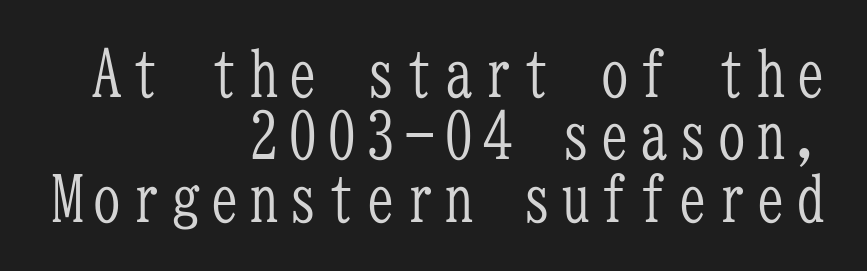
Q: Is the text bold? A: No.
Q: Is the text italic (slanted)? A: No, it is upright.
Q: Is the typeface a serif or a sans-serif typeface? A: Serif.
Q: Is the text underlined? A: No.
Q: How is the paragraph aligned? A: Right-aligned.
Q: Is the spacing between lines tight, normal or loose? A: Tight.
Q: Width (condensed, normal, or wide)? A: Condensed.
Q: Stroke contrast? A: Low.
Q: x-height? A: Medium.
Q: Monospaced? A: Yes.
